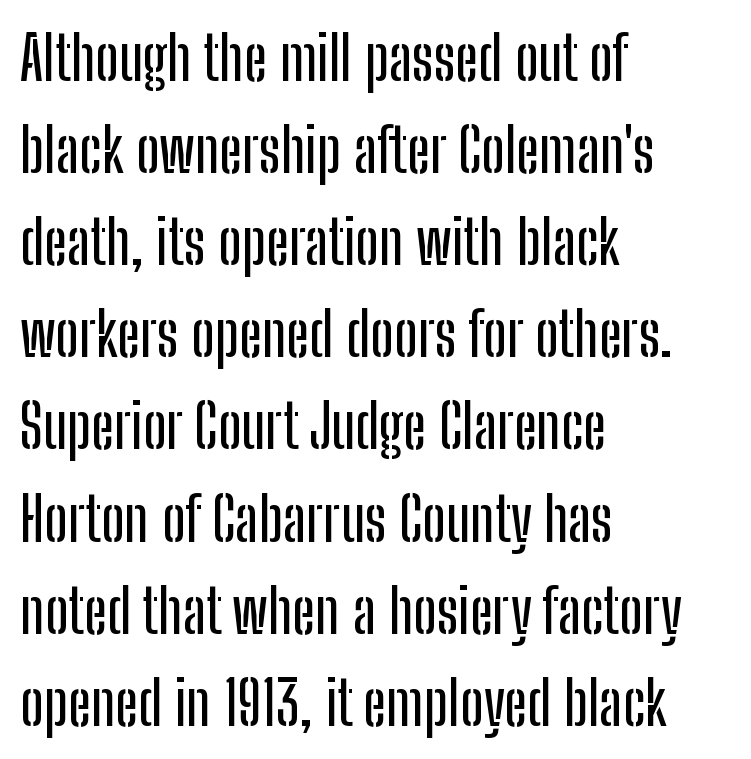
{"serif": "no", "italic": "no", "width": "condensed", "stroke_contrast": "low", "x_height": "medium", "monospaced": "no", "underline": "no", "align": "left", "line_spacing": "normal", "line_spacing_ratio": 1.51, "letter_spacing": "normal", "letter_spacing_em": 0.0, "glyph_px": 61}
